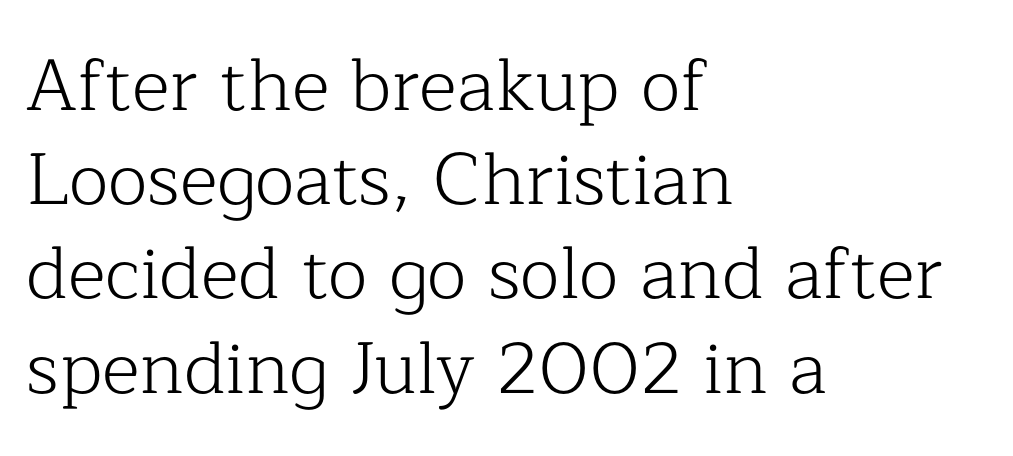
{"serif": "yes", "italic": "no", "bold": "no", "weight": "light", "width": "normal", "stroke_contrast": "low", "x_height": "medium", "monospaced": "no", "underline": "no", "align": "left", "line_spacing": "normal", "line_spacing_ratio": 1.29, "letter_spacing": "normal", "letter_spacing_em": 0.0, "glyph_px": 73}
